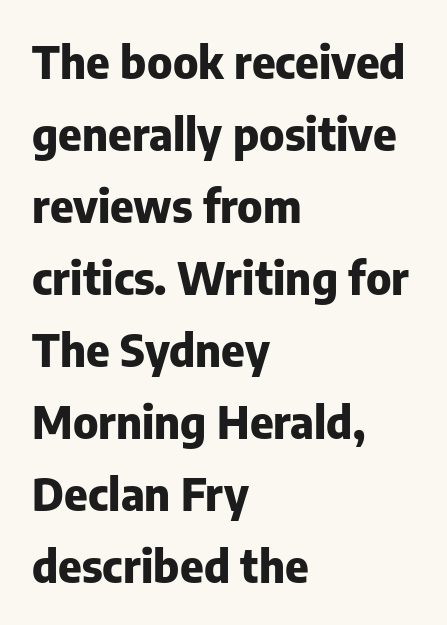
Look at the tracking — it's just the regular setting, nothing added. The space directly below the letters is spotless. The typeface chosen for these lines omits serifs. Here the designer chose a conventional face with non-uniform glyph widths. The letters stand straight up with perfectly vertical stems. If you measured baseline to baseline, you'd find a middling distance.
